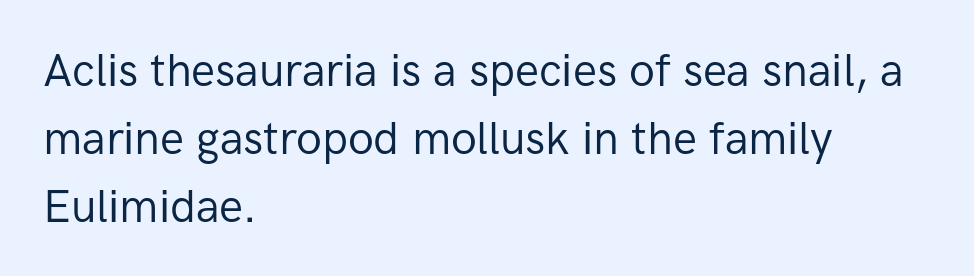
{"serif": "no", "italic": "no", "bold": "no", "weight": "regular", "width": "normal", "stroke_contrast": "low", "x_height": "medium", "monospaced": "no", "underline": "no", "align": "left", "line_spacing": "normal", "line_spacing_ratio": 1.51, "letter_spacing": "normal", "letter_spacing_em": 0.0, "glyph_px": 45}
